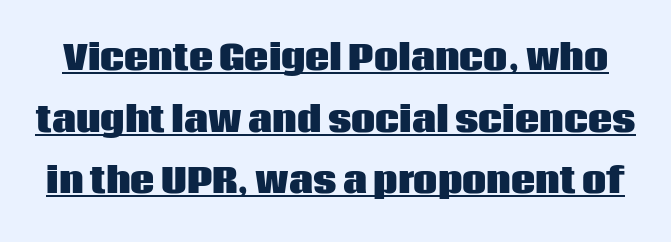
{"serif": "no", "italic": "no", "bold": "yes", "weight": "heavy", "width": "normal", "stroke_contrast": "low", "x_height": "large", "monospaced": "no", "underline": "yes", "line_spacing_ratio": 1.81, "letter_spacing": "normal", "letter_spacing_em": 0.0, "glyph_px": 34}
